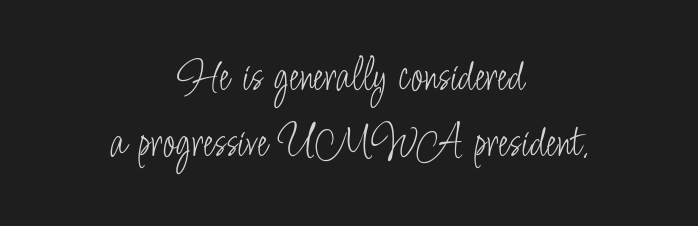
Leading: standard. Leftover space on each line is divided equally before and after the words. Here the designer chose a conventional face with non-uniform glyph widths. The letters look calm and open, with moderate or lighter stems.
